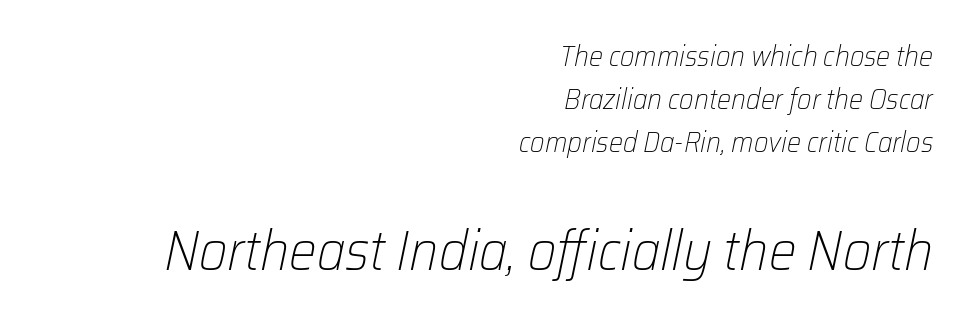
The image shows 55 px light type, italic (leaning right); set right-aligned, normal line spacing (1.53x), normal letter spacing, not underlined; the second (bottom) block is 1.96x larger; low stroke contrast and a medium x-height.
